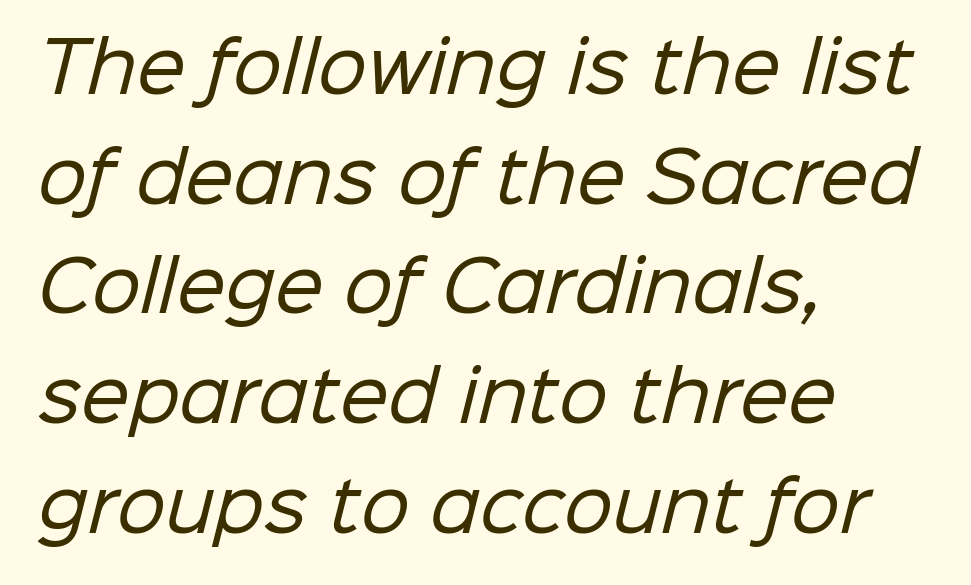
The image shows 69 px regular-weight sans-serif type; set left-aligned, normal line spacing (1.59x), normal letter spacing, not underlined; low stroke contrast and a medium x-height.
